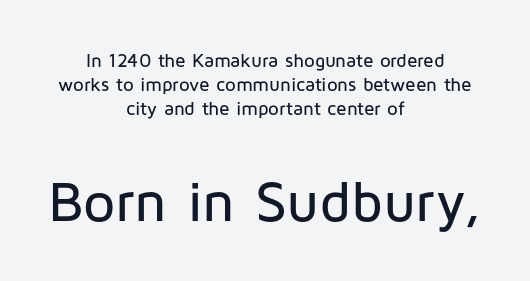
Spacing between characters is what you'd get straight out of the box. Compared with a flush-left layout, this one balances lines on the center instead. The composition opens small and finishes big. Leading: standard. Check where the strokes stop: nothing finishes them off — pure sans.
